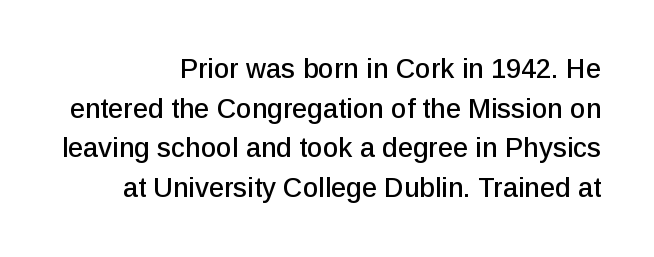
{"italic": "no", "underline": "no", "align": "right", "line_spacing": "normal", "line_spacing_ratio": 1.47, "letter_spacing": "normal", "letter_spacing_em": 0.0, "glyph_px": 27}
